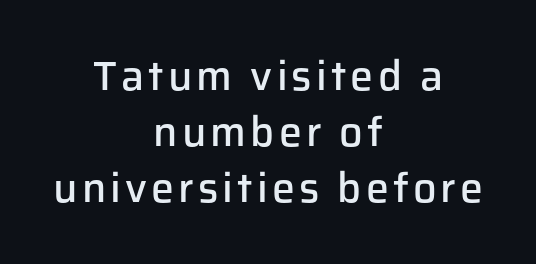
The setting favours the middle, as headings and verse often do. Does the leading feel generous? No, just average. Weight: semibold (demi). The face used here is proportionally spaced, like ordinary book or web type. Letterform terminals end flat and unadorned throughout the passage. The letters stand upright; this is a roman face.
